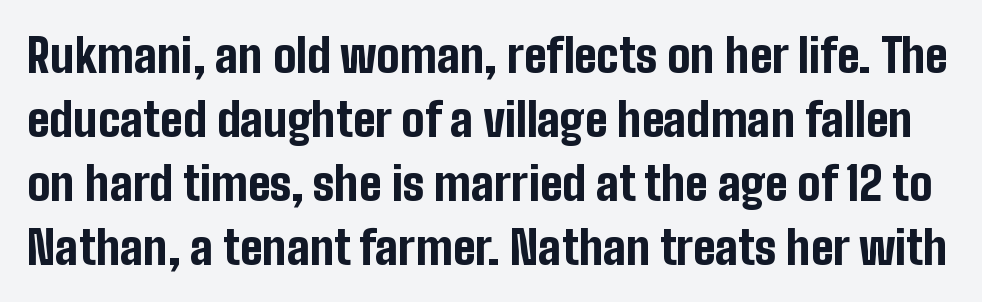
Q: Is the text bold? A: Yes.
Q: Is the text italic (slanted)? A: No, it is upright.
Q: Is the typeface a serif or a sans-serif typeface? A: Sans-serif.
Q: Is the text underlined? A: No.
Q: Is the spacing between letters normal or unusually wide? A: Normal.
Q: Is the spacing between lines tight, normal or loose? A: Normal.
Q: Width (condensed, normal, or wide)? A: Condensed.
Q: Stroke contrast? A: Low.
Q: x-height? A: Medium.
Q: Monospaced? A: No.
